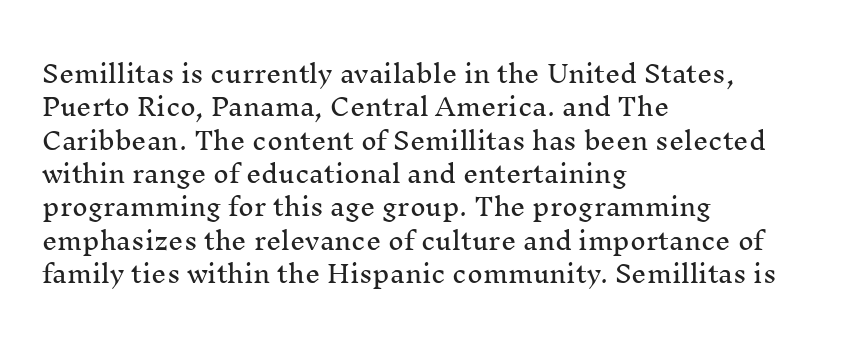
Q: Is the text italic (slanted)? A: No, it is upright.
Q: Is the text underlined? A: No.
Q: How is the paragraph aligned? A: Left-aligned.
Q: Is the spacing between letters normal or unusually wide? A: Normal.
Q: Is the spacing between lines tight, normal or loose? A: Normal.
